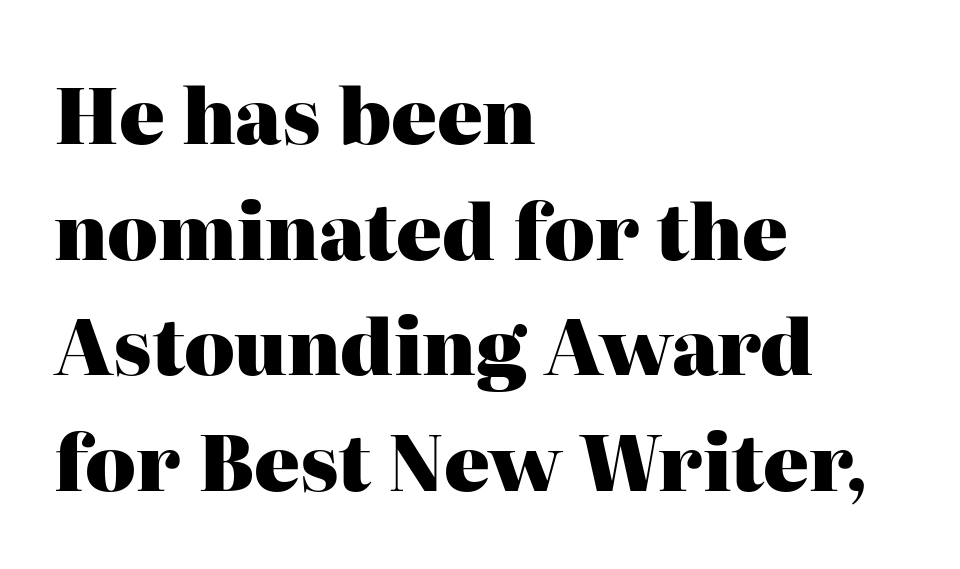
Q: Is the text bold? A: Yes.
Q: Is the text italic (slanted)? A: No, it is upright.
Q: Is the typeface a serif or a sans-serif typeface? A: Serif.
Q: Is the text underlined? A: No.
Q: How is the paragraph aligned? A: Left-aligned.
Q: Is the spacing between letters normal or unusually wide? A: Normal.
Q: Is the spacing between lines tight, normal or loose? A: Normal.
Q: Width (condensed, normal, or wide)? A: Normal.
Q: Stroke contrast? A: High.
Q: x-height? A: Medium.
Q: Monospaced? A: No.
